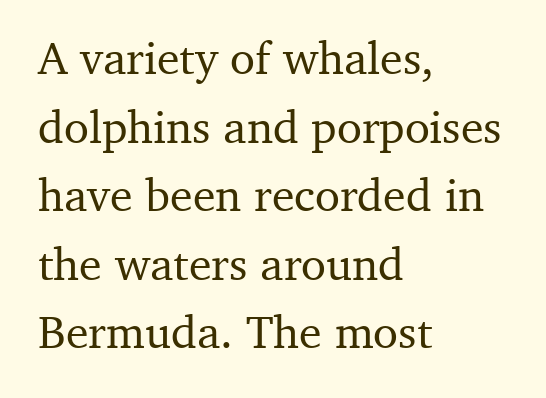
This rendering employs a face with finishing strokes, i.e., a serif. Spacing verdict: proportional, widths tailored to each character. This rendering uses left alignment, leaving the right contour irregular. These lines keep a tight, regular rhythm from letter to letter. Nobody drew a line under any word here. Tall strokes in this sample are plumb rather than angled.
